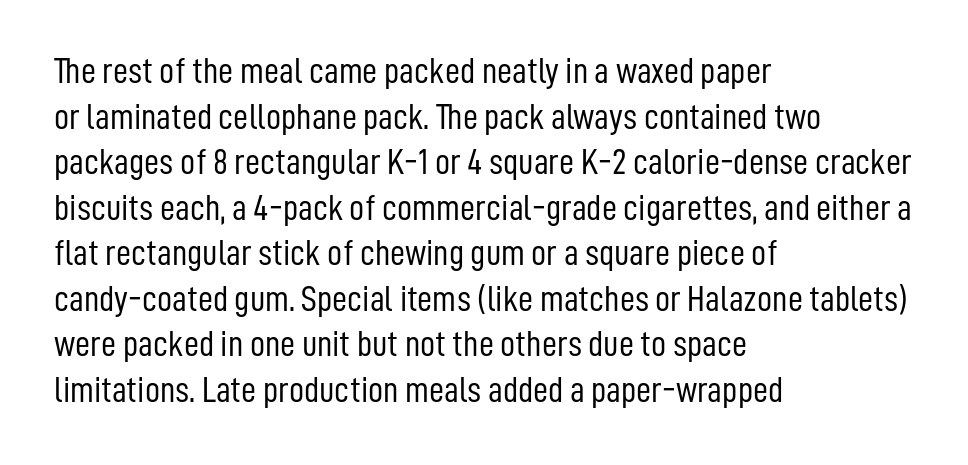
Tall strokes in this sample are plumb rather than angled. Plain, unruled lines of type. Characters follow at the spacing the type designer built in. This sample has the flowing, uneven cadence of proportional lettering. Note: no serifs on the glyphs. Is this a heavy cut? Hardly; it is regular or lighter.
